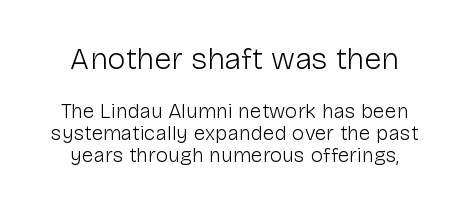
The image shows 31 px light sans-serif type, upright; set centered, tight line spacing (1.06x), normal letter spacing, not underlined; the first (top) block is 1.48x larger; low stroke contrast and a medium x-height.
